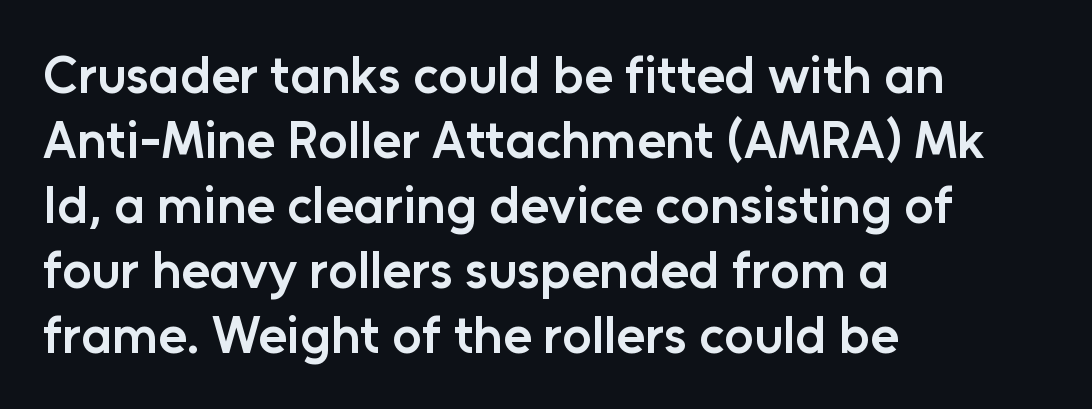
Q: Is the text bold? A: Semi-bold.
Q: Is the text italic (slanted)? A: No, it is upright.
Q: Is the typeface a serif or a sans-serif typeface? A: Sans-serif.
Q: Is the text underlined? A: No.
Q: How is the paragraph aligned? A: Left-aligned.
Q: Is the spacing between letters normal or unusually wide? A: Normal.
Q: Is the spacing between lines tight, normal or loose? A: Normal.
Q: Width (condensed, normal, or wide)? A: Normal.
Q: Stroke contrast? A: Low.
Q: x-height? A: Medium.
Q: Monospaced? A: No.
